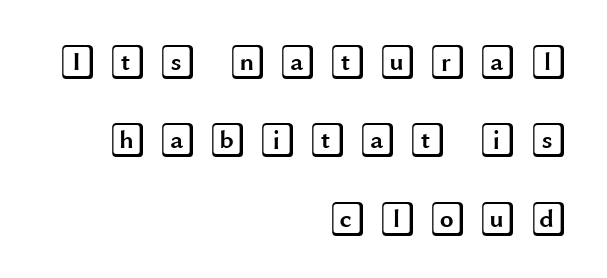
The image shows 35 px wide type, upright; set right-aligned, loose line spacing (2.24x), unusually wide letter spacing (+0.33 em), not underlined; a large x-height.
